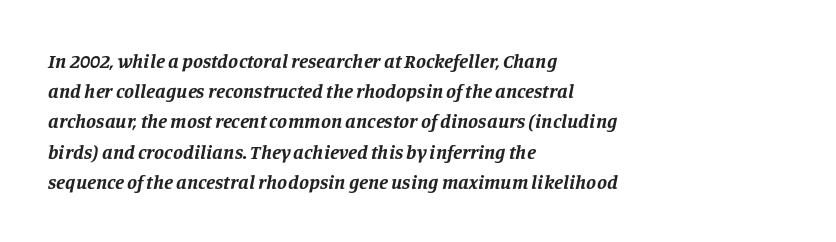
The image shows 20 px bold type, italic (leaning right); set left-aligned, normal line spacing (1.51x), normal letter spacing, not underlined.
